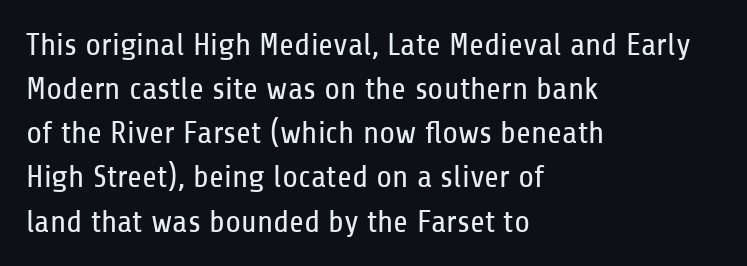
Q: Is the text bold? A: No.
Q: Is the text italic (slanted)? A: No, it is upright.
Q: Is the typeface a serif or a sans-serif typeface? A: Sans-serif.
Q: Is the text underlined? A: No.
Q: How is the paragraph aligned? A: Left-aligned.
Q: Is the spacing between letters normal or unusually wide? A: Normal.
Q: Is the spacing between lines tight, normal or loose? A: Normal.
Q: Width (condensed, normal, or wide)? A: Condensed.
Q: Stroke contrast? A: Low.
Q: x-height? A: Medium.
Q: Monospaced? A: No.
